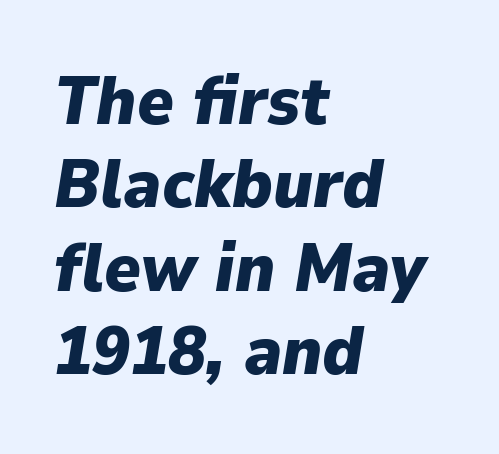
{"italic": "yes", "lean": "right", "slant_degrees": 9, "bold": "yes", "weight": "heavy", "width": "normal", "stroke_contrast": "low", "x_height": "medium", "monospaced": "no", "underline": "no", "align": "left", "line_spacing_ratio": 1.21, "letter_spacing": "normal", "letter_spacing_em": 0.0, "glyph_px": 69}
